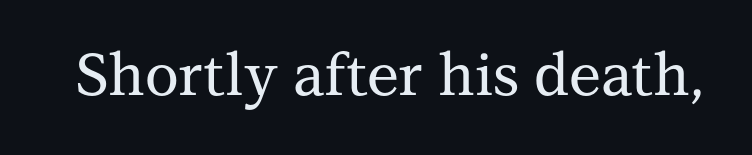
The glyphs in this specimen are seriffed. Rendered with straight, roman letterforms. The string is rendered with underlining switched off. The passage shown has conventional tracking throughout. Here the designer chose a conventional face with non-uniform glyph widths.
